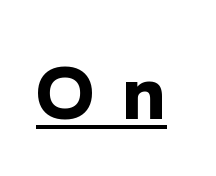
Posture: vertical. The strokes are fattened all the way to bold. Each line of the rendering has a horizontal stroke beneath the glyphs. This sample uses expanded letter spacing, leaving extra air between glyphs.
